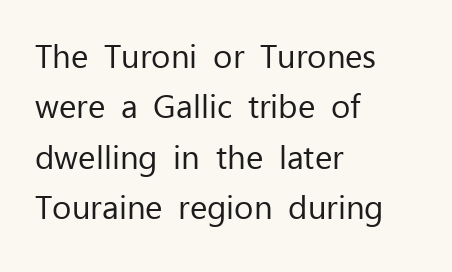
The image shows 33 px regular-weight sans-serif type, upright; set left-aligned, normal line spacing (1.53x), normal letter spacing, not underlined; low stroke contrast and a medium x-height.
